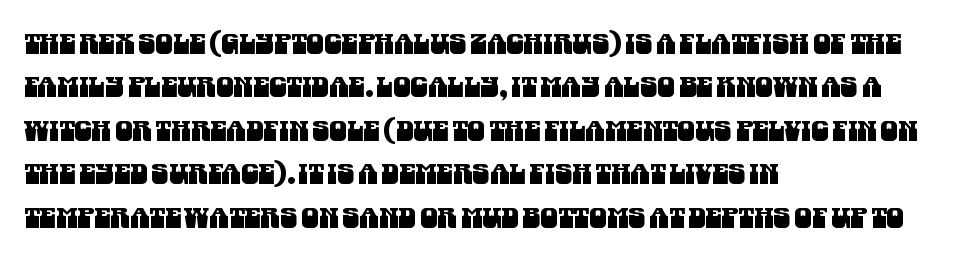
No extra tracking has been applied to these lines. Reading down the block, your eye returns to a fixed left position each line. The text was rendered using a sans face with plain stroke endings. Successive baselines arrive at the customary interval. The face used here is proportionally spaced, like ordinary book or web type.
